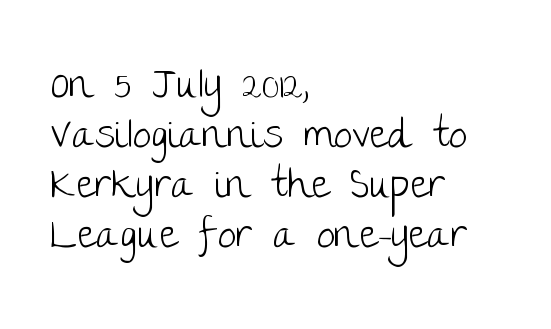
The image shows 41 px light sans-serif type, upright; set left-aligned, line spacing 1.22x, normal letter spacing, not underlined; low stroke contrast and a large x-height.
